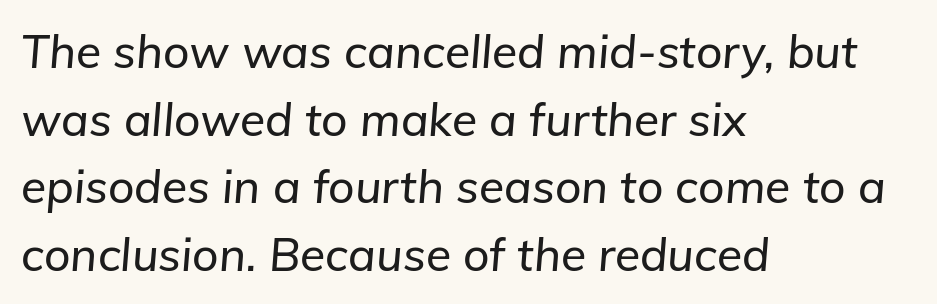
Q: Is the text italic (slanted)? A: Yes, it leans right by about 5 degrees.
Q: Is the text underlined? A: No.
Q: How is the paragraph aligned? A: Left-aligned.
Q: Is the spacing between letters normal or unusually wide? A: Normal.
Q: Is the spacing between lines tight, normal or loose? A: Normal.
Q: Width (condensed, normal, or wide)? A: Normal.
Q: Stroke contrast? A: Low.
Q: x-height? A: Medium.
Q: Monospaced? A: No.
